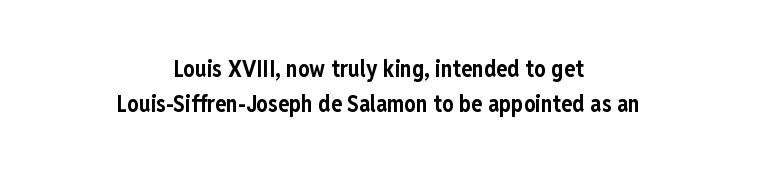
Both edges are ragged and mirror each other, which tells us the setting is centered. How are the letters spaced? Ordinarily, with no added tracking. You'd pick this weight for a headline — it's a proper bold. The area under the type is left untouched. The line-height multiplier appears to be the usual default. Does the lettering tilt? It doesn't — this is upright.
